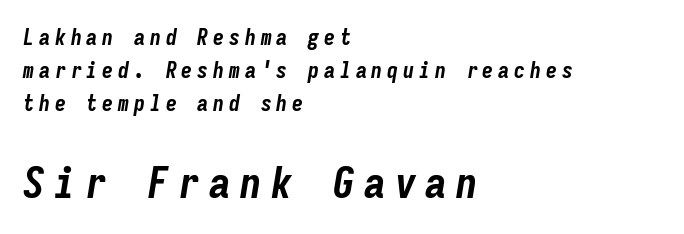
This layout puts the modest block above and the oversized block below. The typography opts for an oblique posture over an upright one. Reading down the column, the eye jumps a familiar distance to each next line. The letters are spread apart with noticeably loose tracking. Plenty of ink on the page — the face is bold.
